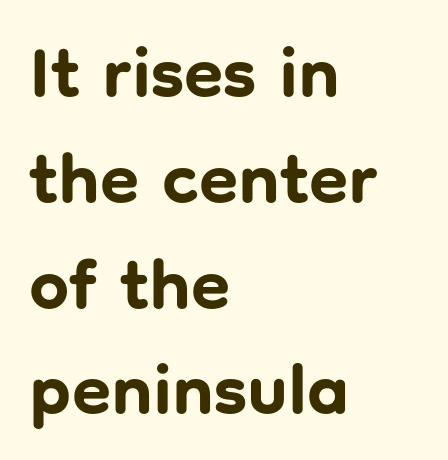
{"serif": "no", "italic": "no", "bold": "yes", "weight": "bold", "width": "normal", "stroke_contrast": "low", "x_height": "medium", "monospaced": "no", "underline": "no", "align": "left", "line_spacing": "normal", "line_spacing_ratio": 1.49, "letter_spacing": "normal", "letter_spacing_em": 0.0, "glyph_px": 71}
